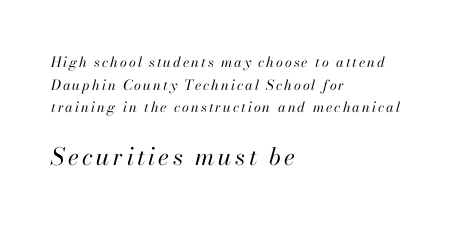
{"italic": "yes", "lean": "right", "slant_degrees": 13, "bold": "no", "underline": "no", "align": "left", "line_spacing": "normal", "line_spacing_ratio": 1.61, "larger_block": "second", "size_ratio": 1.71, "glyph_px": 24}
